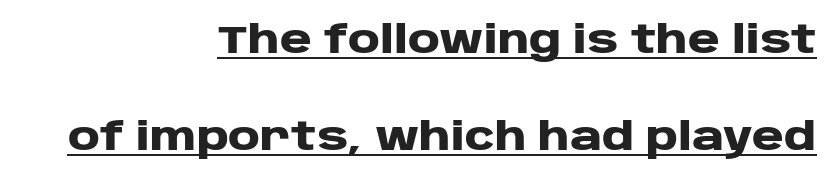
The image shows 39 px heavy, wide sans-serif type, upright; set right-aligned, loose line spacing (2.49x), normal letter spacing, underlined; low stroke contrast and a large x-height.
